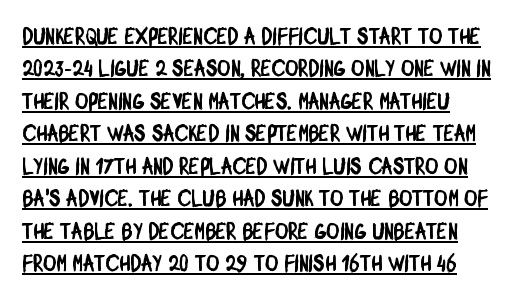
{"underline": "yes", "align": "left", "line_spacing": "normal", "line_spacing_ratio": 1.41, "letter_spacing": "normal", "letter_spacing_em": 0.0, "glyph_px": 23}
